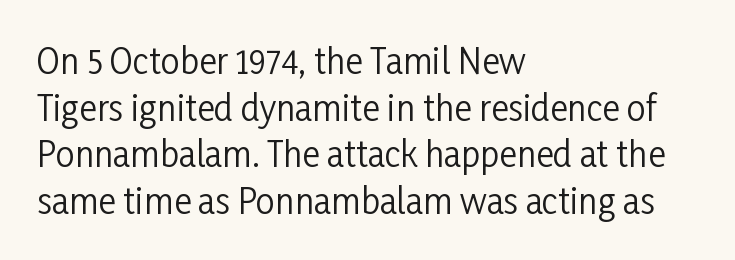
Q: Is the text bold? A: No.
Q: Is the text italic (slanted)? A: No, it is upright.
Q: Is the typeface a serif or a sans-serif typeface? A: Sans-serif.
Q: Is the text underlined? A: No.
Q: How is the paragraph aligned? A: Left-aligned.
Q: Is the spacing between letters normal or unusually wide? A: Normal.
Q: Is the spacing between lines tight, normal or loose? A: Normal.
Q: Width (condensed, normal, or wide)? A: Condensed.
Q: Stroke contrast? A: Low.
Q: x-height? A: Medium.
Q: Monospaced? A: No.
